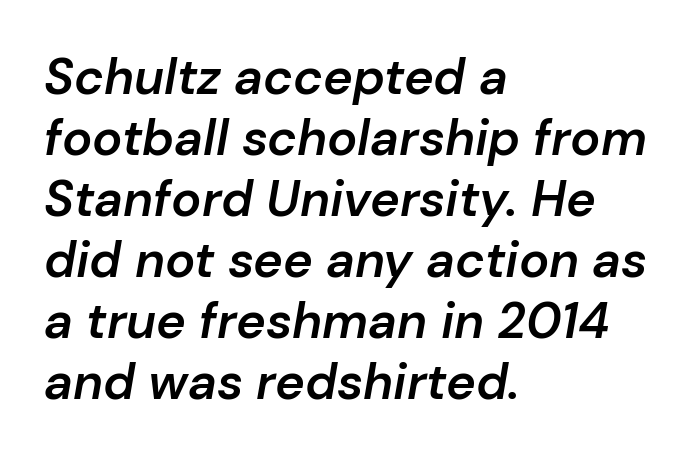
The baseline area is clear. Reading down the block, your eye returns to a fixed left position each line. Quick note: italic. Spacing verdict: proportional, widths tailored to each character.
